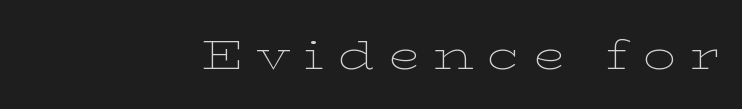
Q: Is the text bold? A: No.
Q: Is the text italic (slanted)? A: No, it is upright.
Q: Is the typeface a serif or a sans-serif typeface? A: Serif.
Q: Is the text underlined? A: No.
Q: How is the paragraph aligned? A: Right-aligned.
Q: Is the spacing between letters normal or unusually wide? A: Unusually wide.
Q: Width (condensed, normal, or wide)? A: Wide.
Q: Stroke contrast? A: Low.
Q: x-height? A: Medium.
Q: Monospaced? A: No.
